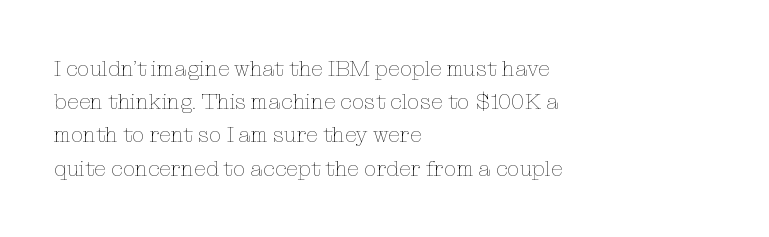
{"italic": "no", "bold": "no", "underline": "no", "align": "left", "line_spacing": "normal", "line_spacing_ratio": 1.51, "letter_spacing": "normal", "letter_spacing_em": 0.0, "glyph_px": 22}
